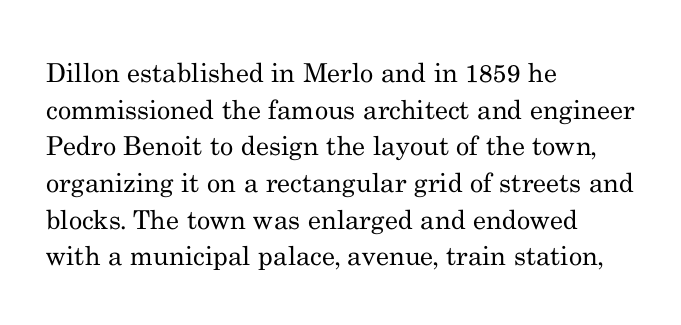
The image shows 26 px text type, upright; set left-aligned, normal line spacing (1.41x), normal letter spacing, not underlined.
